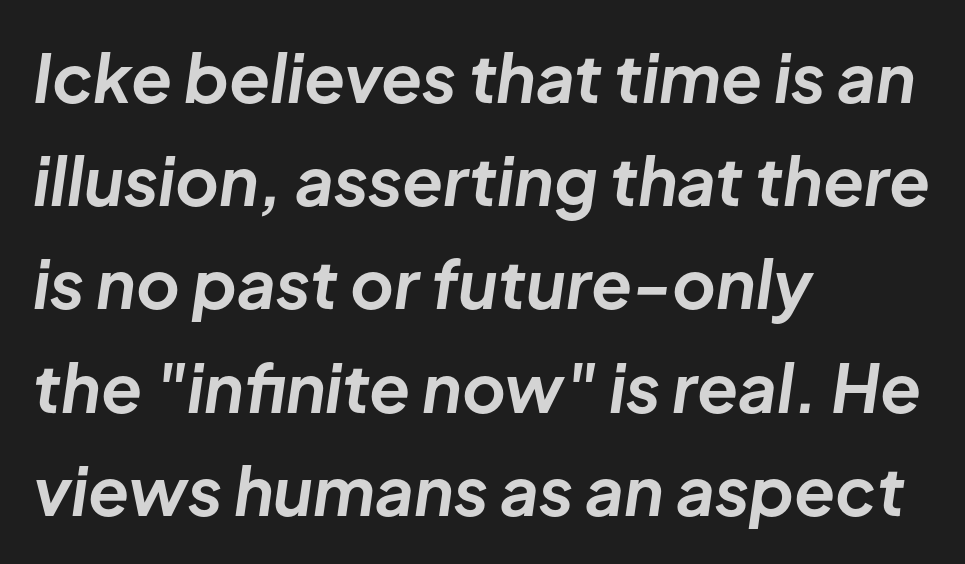
Q: Is the text bold? A: Yes.
Q: Is the text italic (slanted)? A: Yes, it leans right by about 8 degrees.
Q: Is the text underlined? A: No.
Q: How is the paragraph aligned? A: Left-aligned.
Q: Is the spacing between letters normal or unusually wide? A: Normal.
Q: Is the spacing between lines tight, normal or loose? A: Normal.
Q: Width (condensed, normal, or wide)? A: Normal.
Q: Stroke contrast? A: Low.
Q: x-height? A: Medium.
Q: Monospaced? A: No.
